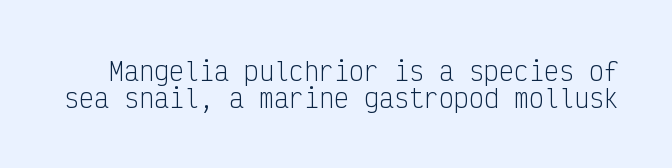
The image shows 25 px text type, upright; set tight line spacing (1.08x), normal letter spacing, not underlined.
